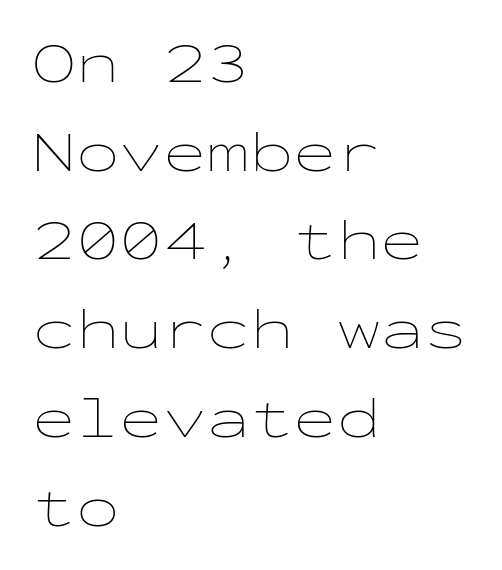
Caption: standard tracking, unaltered. The type sits square on the baseline with zero lean. Line beginnings align vertically; line endings do not. A typesetter would call this monospace, since all characters share one set width.
